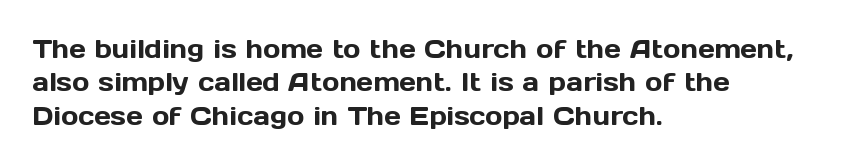
Q: Is the text italic (slanted)? A: No, it is upright.
Q: Is the text underlined? A: No.
Q: How is the paragraph aligned? A: Left-aligned.
Q: Is the spacing between letters normal or unusually wide? A: Normal.
Q: Is the spacing between lines tight, normal or loose? A: Normal.
